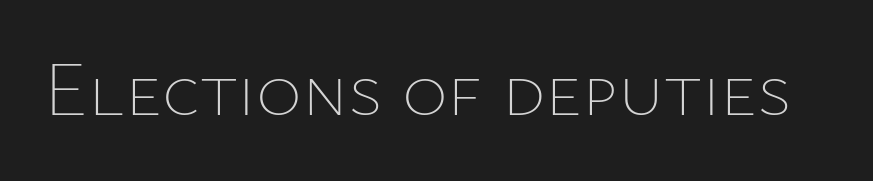
Descenders hang freely into open space. Compared with a typical body face, this is equally light or lighter still. These lines are rendered in a variable-pitch font. Posture: vertical. Tracking value appears to be zero — textbook default spacing.
